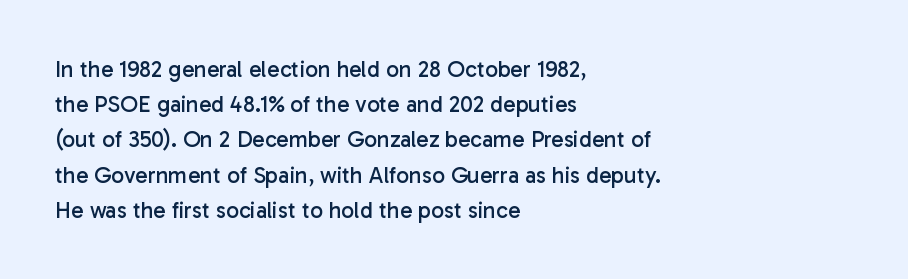
The image shows 23 px text type, upright; set left-aligned, normal line spacing (1.53x), normal letter spacing, not underlined.
